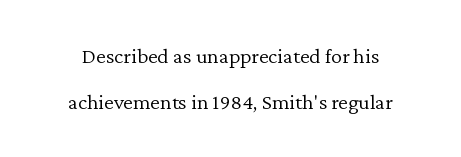
{"italic": "no", "bold": "no", "underline": "no", "line_spacing": "loose", "line_spacing_ratio": 2.09, "letter_spacing": "normal", "letter_spacing_em": 0.0, "glyph_px": 22}
